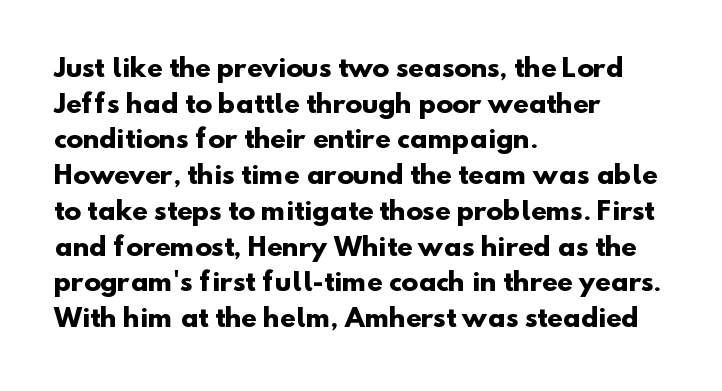
Q: Is the text bold? A: Yes.
Q: Is the text underlined? A: No.
Q: How is the paragraph aligned? A: Left-aligned.
Q: Is the spacing between letters normal or unusually wide? A: Normal.
Q: Is the spacing between lines tight, normal or loose? A: Normal.
